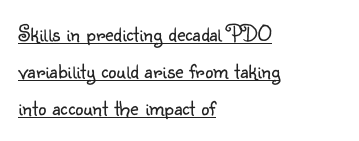
The image shows 23 px text type, upright; set left-aligned, normal line spacing (1.61x), normal letter spacing, underlined.
